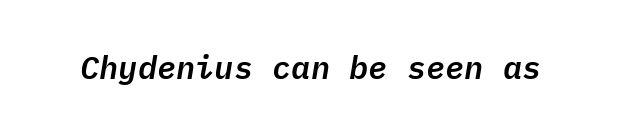
Q: Is the text italic (slanted)? A: Yes, it leans right by about 9 degrees.
Q: Is the text underlined? A: No.
Q: Is the spacing between letters normal or unusually wide? A: Normal.
Q: Width (condensed, normal, or wide)? A: Normal.
Q: Stroke contrast? A: Low.
Q: x-height? A: Medium.
Q: Monospaced? A: Yes.
